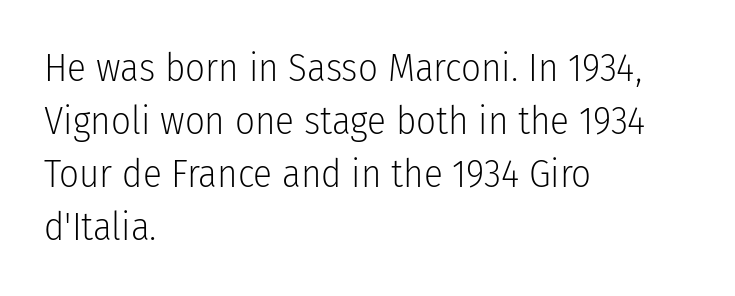
{"serif": "no", "italic": "no", "bold": "no", "weight": "light", "width": "condensed", "stroke_contrast": "low", "x_height": "medium", "monospaced": "no", "underline": "no", "align": "left", "line_spacing": "normal", "line_spacing_ratio": 1.36, "letter_spacing": "normal", "letter_spacing_em": 0.0, "glyph_px": 39}
